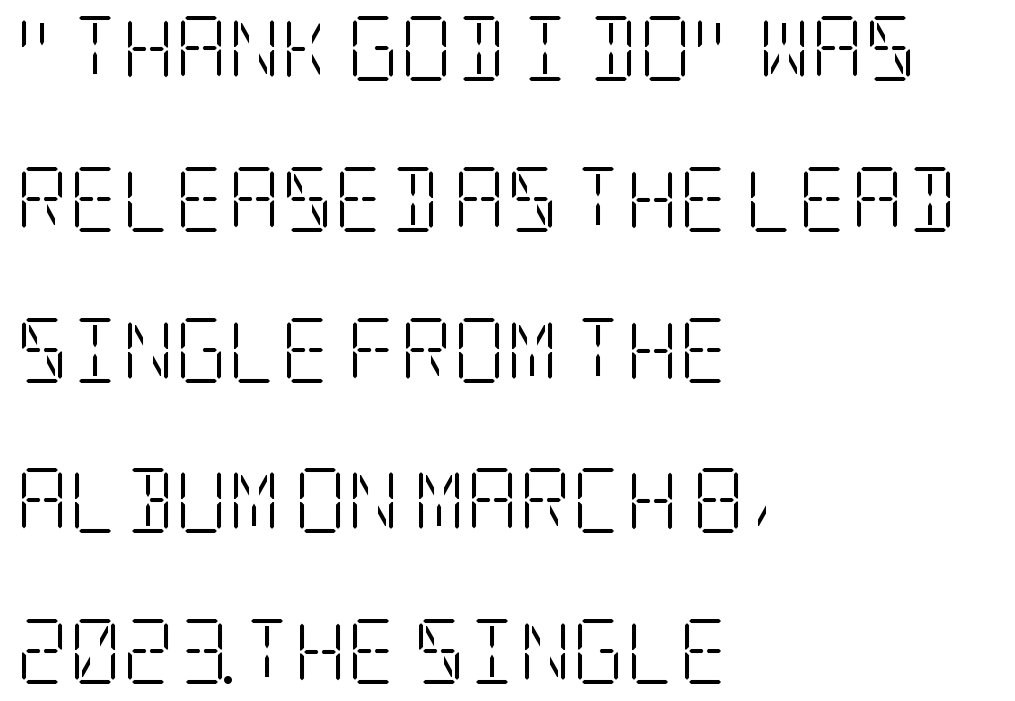
The image shows 65 px light, condensed serif type, upright; set left-aligned, loose line spacing (2.32x), normal letter spacing, not underlined; low stroke contrast and a large x-height.
